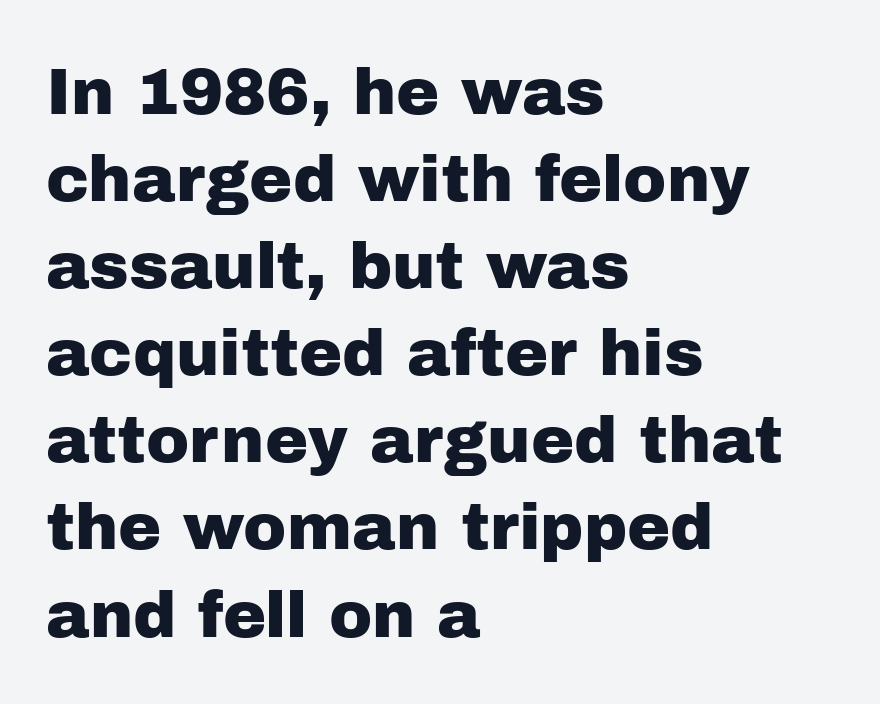
The image shows 65 px sans-serif type, upright; set left-aligned, normal line spacing (1.34x), normal letter spacing, not underlined; low stroke contrast and a medium x-height.
